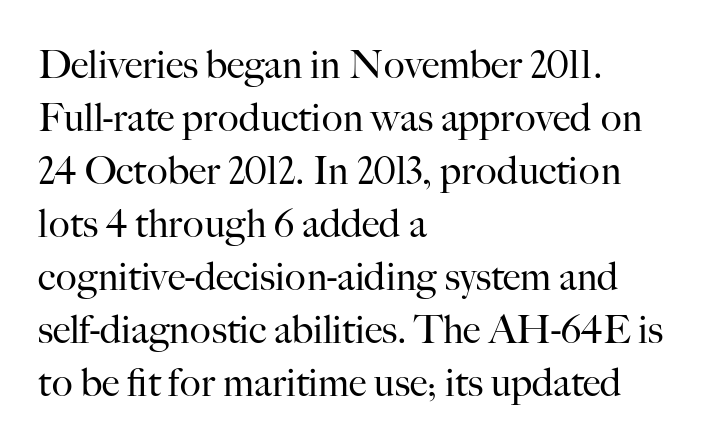
The image shows 39 px regular-weight serif type, upright; set left-aligned, normal line spacing (1.36x), normal letter spacing, not underlined; high stroke contrast and a small x-height.
